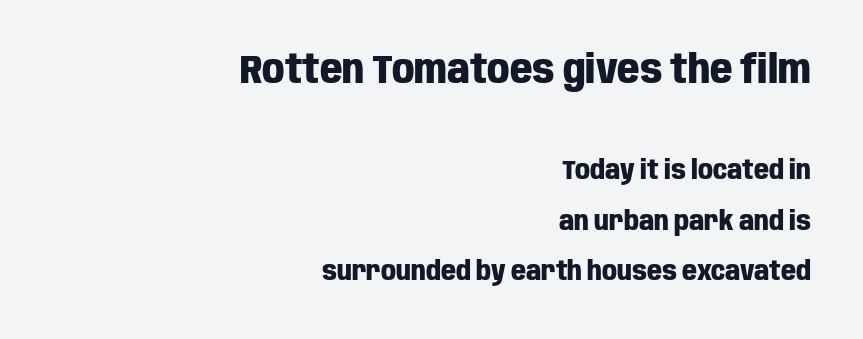
Q: Is the text bold? A: Yes.
Q: Is the text italic (slanted)? A: No, it is upright.
Q: Is the typeface a serif or a sans-serif typeface? A: Sans-serif.
Q: Is the text underlined? A: No.
Q: How is the paragraph aligned? A: Right-aligned.
Q: Is the spacing between letters normal or unusually wide? A: Normal.
Q: Is the spacing between lines tight, normal or loose? A: Loose.
Q: Which block of text is set in a larger size, the first (top) or the second (bottom)? A: The first (top) one.
Q: Width (condensed, normal, or wide)? A: Condensed.
Q: Stroke contrast? A: Low.
Q: x-height? A: Large.
Q: Monospaced? A: No.
